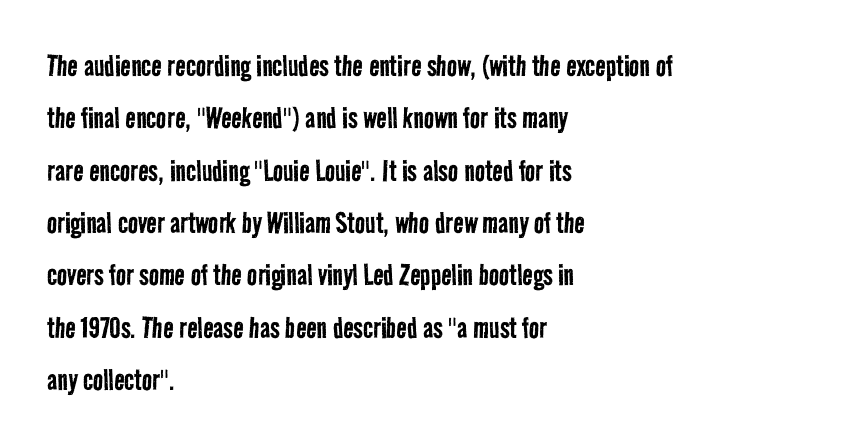
Compared with typical paragraphs, the rows here are spaced about the same. Ink coverage per letter is moderate at most. A sans-serif font was chosen for this passage. Words appear dense and cohesive because spacing is normal. The paragraph has a hard left edge and a soft right edge. The words here are not underlined.
